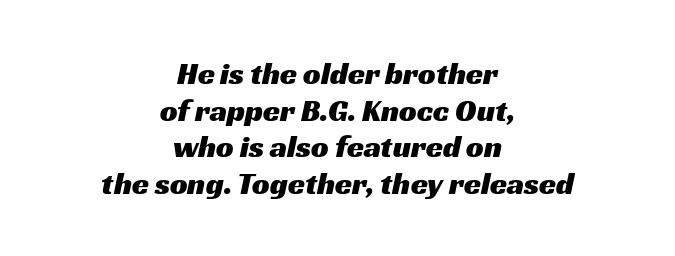
The image shows 31 px wide sans-serif type; set centered, line spacing 1.18x, normal letter spacing, not underlined; medium stroke contrast and a medium x-height.
